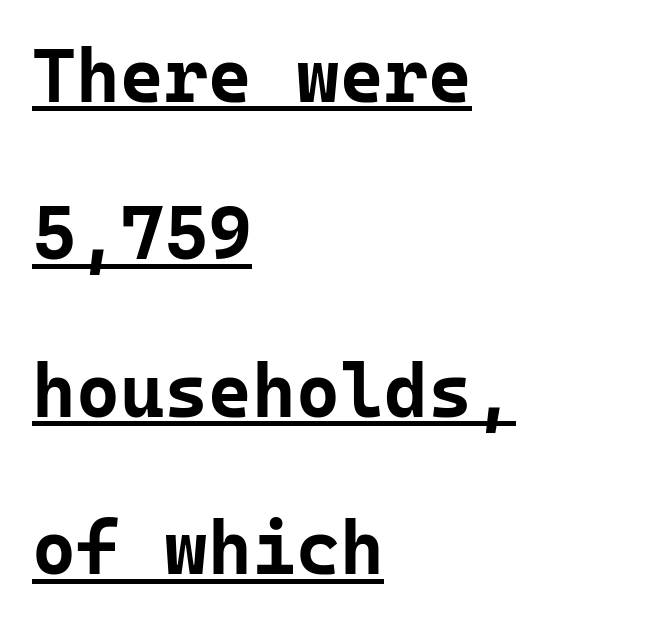
{"serif": "no", "italic": "no", "bold": "yes", "weight": "bold", "width": "normal", "stroke_contrast": "low", "x_height": "medium", "monospaced": "yes", "underline": "yes", "align": "left", "line_spacing": "loose", "line_spacing_ratio": 2.1, "letter_spacing": "normal", "letter_spacing_em": 0.0, "glyph_px": 75}
